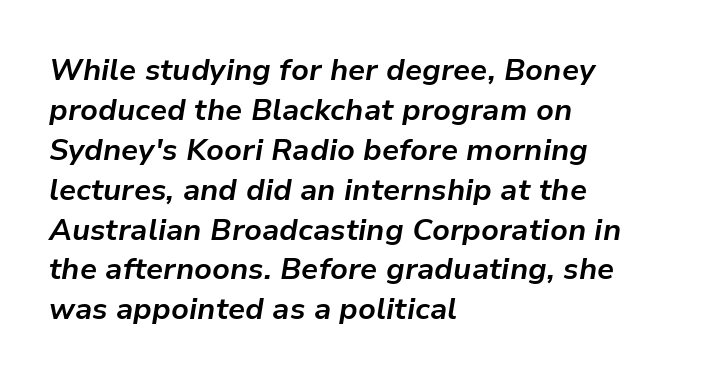
The image shows 30 px bold type, italic (leaning right); set left-aligned, normal line spacing (1.33x), normal letter spacing, not underlined; low stroke contrast and a medium x-height.
